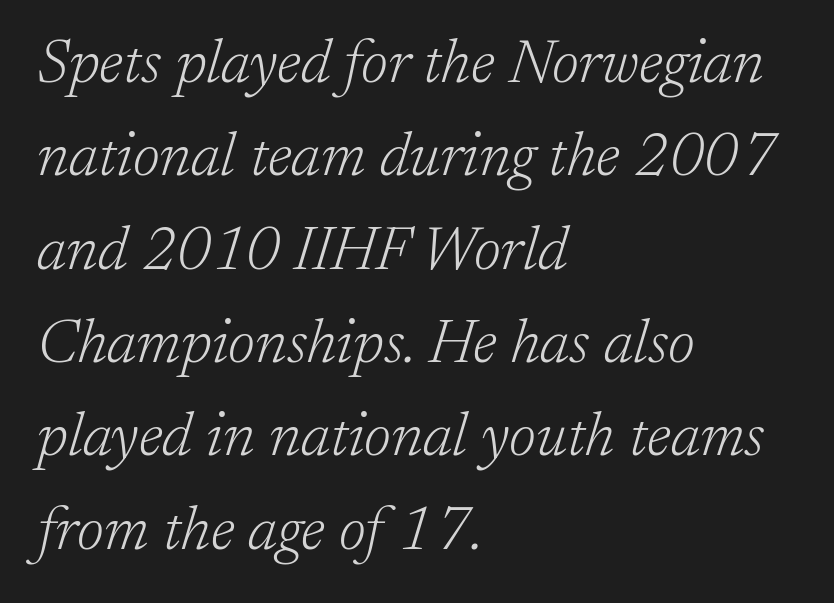
Q: Is the text bold? A: No.
Q: Is the text italic (slanted)? A: Yes, it leans right by about 17 degrees.
Q: Is the typeface a serif or a sans-serif typeface? A: Serif.
Q: Is the text underlined? A: No.
Q: How is the paragraph aligned? A: Left-aligned.
Q: Is the spacing between letters normal or unusually wide? A: Normal.
Q: Is the spacing between lines tight, normal or loose? A: Normal.
Q: Width (condensed, normal, or wide)? A: Normal.
Q: Stroke contrast? A: Low.
Q: x-height? A: Medium.
Q: Monospaced? A: No.
